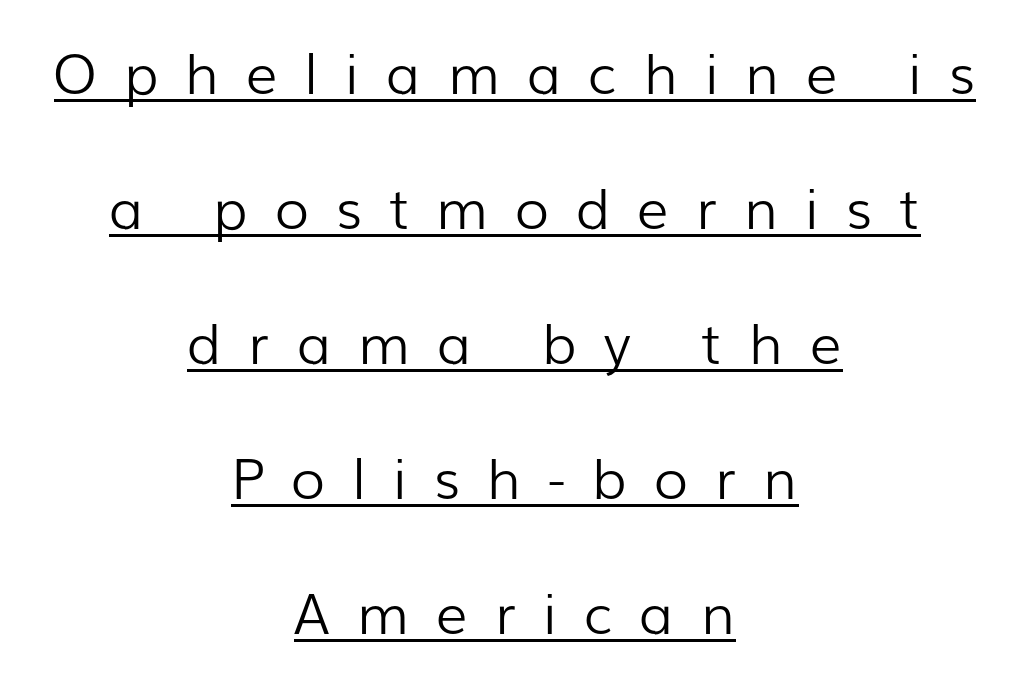
Q: Is the text bold? A: No.
Q: Is the text italic (slanted)? A: No, it is upright.
Q: Is the typeface a serif or a sans-serif typeface? A: Sans-serif.
Q: Is the text underlined? A: Yes.
Q: How is the paragraph aligned? A: Centered.
Q: Is the spacing between letters normal or unusually wide? A: Unusually wide.
Q: Is the spacing between lines tight, normal or loose? A: Loose.
Q: Width (condensed, normal, or wide)? A: Normal.
Q: Stroke contrast? A: Low.
Q: x-height? A: Medium.
Q: Monospaced? A: No.
